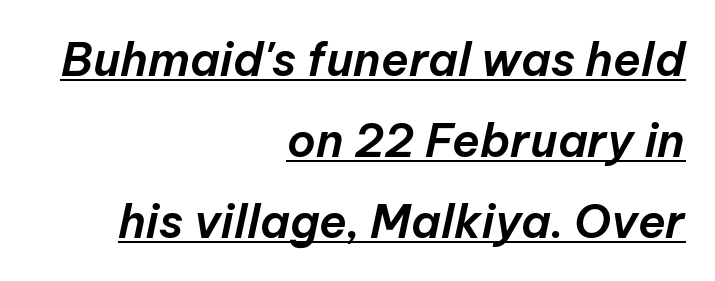
{"italic": "yes", "lean": "right", "slant_degrees": 12, "width": "normal", "stroke_contrast": "low", "x_height": "medium", "monospaced": "no", "underline": "yes", "align": "right", "line_spacing_ratio": 1.76, "letter_spacing": "normal", "letter_spacing_em": 0.0, "glyph_px": 46}
